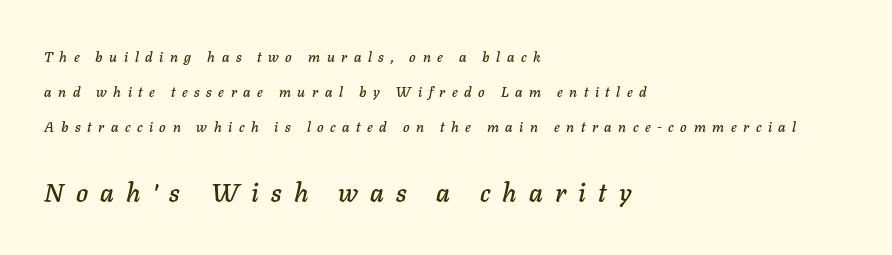
Size hierarchy here favors the trailing block over the leading one. Designer's note — italics engaged. Rule under the text: the space is simply empty. Reading down the column, the eye jumps a long way to each next line. Line starts are locked; line ends wander.
